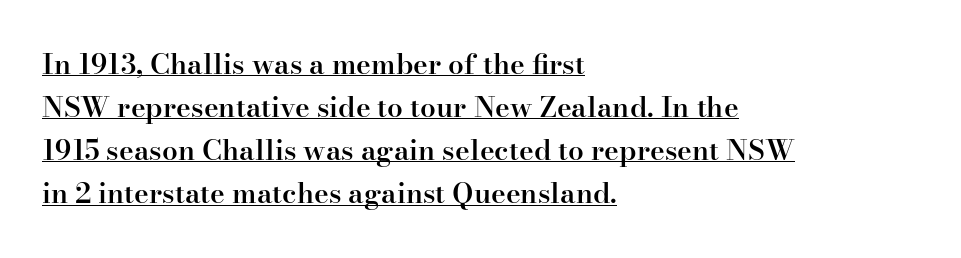
Every letter is mildly thick-stroked: semibold rather than bold. Tracking value appears to be zero — textbook default spacing. Left-aligned paragraph, ragged on the right. This sample uses a serif face. Note the varied advance widths — an 'i' is clearly narrower than an 'm'. A roman cut, with each character standing at attention.
